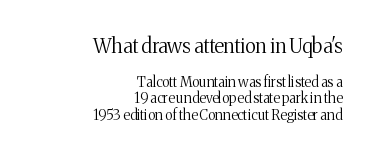
The image shows 20 px text type, upright; set right-aligned, line spacing 1.18x, normal letter spacing, not underlined; the first (top) block is 1.43x larger.
